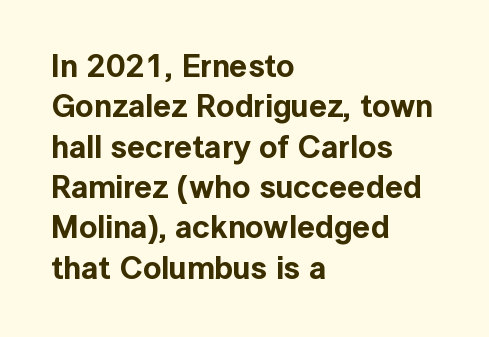
{"serif": "no", "italic": "no", "width": "normal", "x_height": "medium", "monospaced": "no", "underline": "no", "align": "left", "line_spacing": "normal", "line_spacing_ratio": 1.26, "letter_spacing": "normal", "letter_spacing_em": 0.0, "glyph_px": 32}
